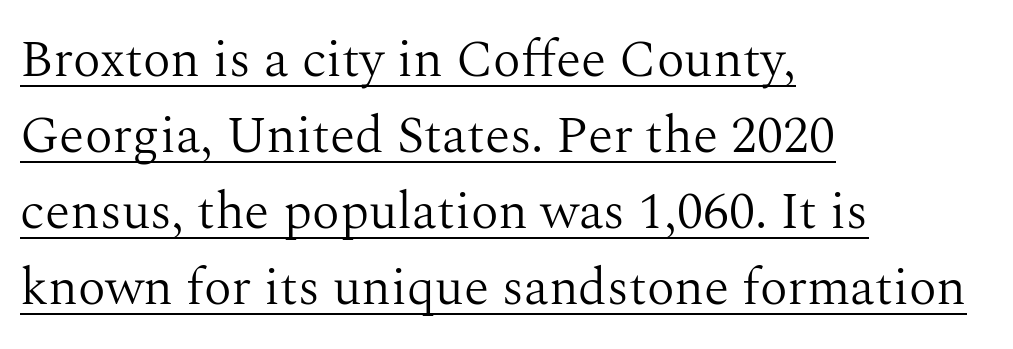
Q: Is the text bold? A: No.
Q: Is the text italic (slanted)? A: No, it is upright.
Q: Is the typeface a serif or a sans-serif typeface? A: Serif.
Q: Is the text underlined? A: Yes.
Q: How is the paragraph aligned? A: Left-aligned.
Q: Is the spacing between letters normal or unusually wide? A: Normal.
Q: Is the spacing between lines tight, normal or loose? A: Normal.
Q: Width (condensed, normal, or wide)? A: Normal.
Q: Stroke contrast? A: Medium.
Q: x-height? A: Medium.
Q: Monospaced? A: No.
